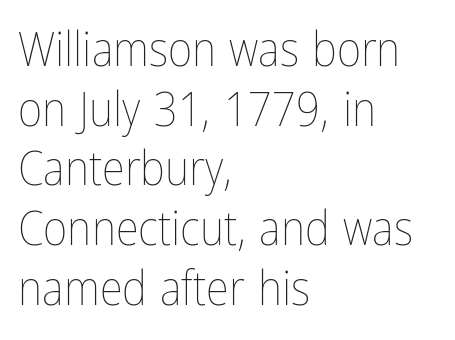
Nobody drew a line under any word here. This sample has the flowing, uneven cadence of proportional lettering. Is there much room between lines? A standard amount, neither cramped nor airy. Typeset ragged right — the left edge is the straight one.
